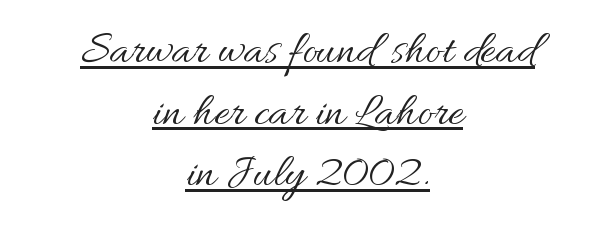
The image shows 47 px regular-weight type; set centered, normal line spacing (1.31x), normal letter spacing, underlined; medium stroke contrast and a small x-height.
